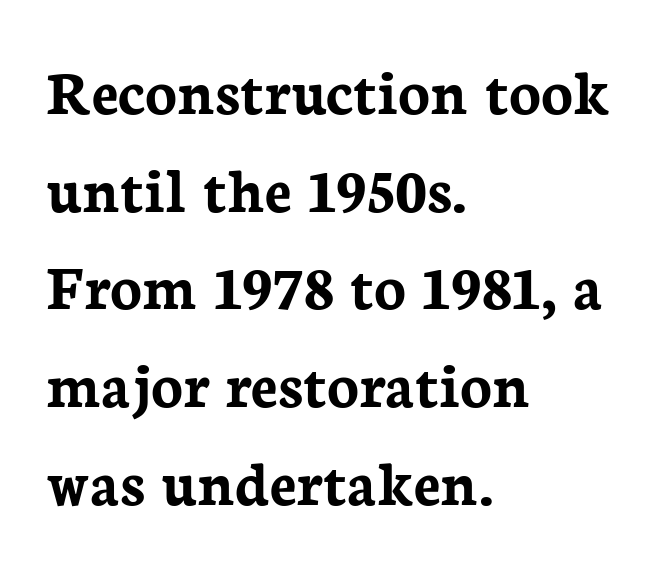
Think of a printed novel: that variable character pitch is what you see here. Plain, unruled lines of type. Look at the bottom of the vertical strokes: they flare into serifs here. Designer's note — italics off, roman on.
